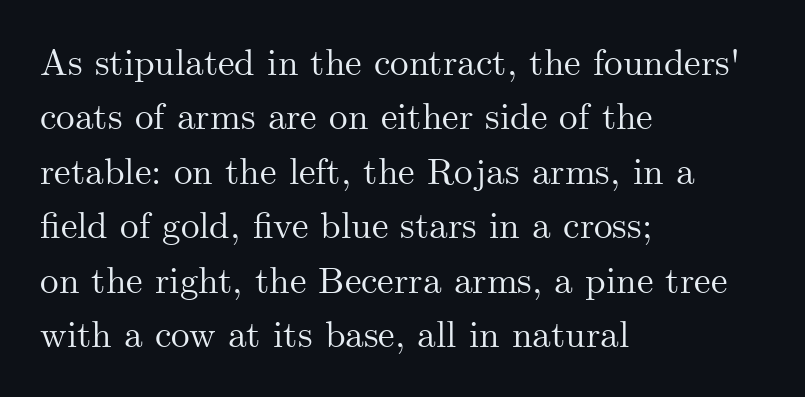
The image shows 37 px serif type, upright; set left-aligned, normal line spacing (1.47x), normal letter spacing, not underlined; medium stroke contrast and a small x-height.
